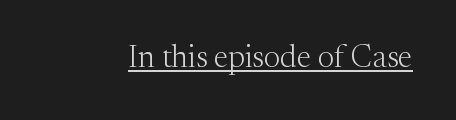
{"serif": "yes", "italic": "no", "bold": "no", "weight": "light", "width": "normal", "stroke_contrast": "medium", "x_height": "medium", "monospaced": "no", "underline": "yes", "letter_spacing": "normal", "letter_spacing_em": 0.0, "glyph_px": 31}
